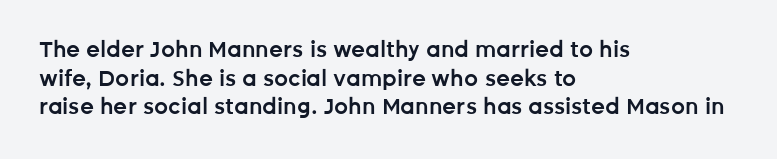
Q: Is the text bold? A: Semi-bold.
Q: Is the text italic (slanted)? A: No, it is upright.
Q: Is the text underlined? A: No.
Q: How is the paragraph aligned? A: Left-aligned.
Q: Is the spacing between letters normal or unusually wide? A: Normal.
Q: Is the spacing between lines tight, normal or loose? A: Normal.
